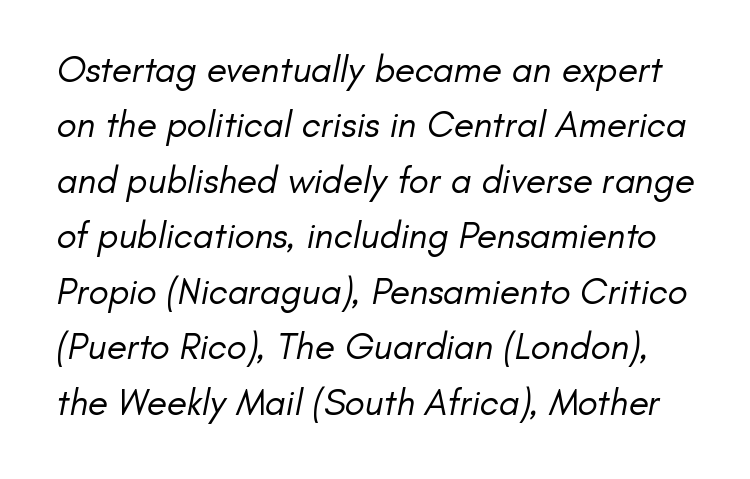
The image shows 37 px regular-weight sans-serif type; set normal line spacing (1.5x), normal letter spacing, not underlined; low stroke contrast and a small x-height.
